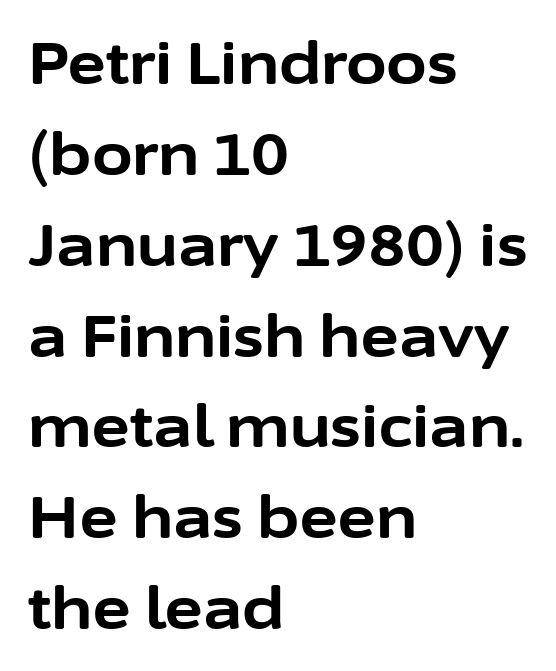
The image shows 59 px bold sans-serif type, upright; set left-aligned, normal line spacing (1.54x), normal letter spacing, not underlined; low stroke contrast and a medium x-height.
